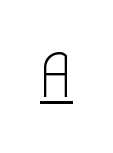
{"serif": "no", "italic": "no", "bold": "no", "weight": "light", "width": "condensed", "stroke_contrast": "low", "x_height": "medium", "monospaced": "no", "underline": "yes", "letter_spacing": "wide", "letter_spacing_em": 0.46, "glyph_px": 64}
